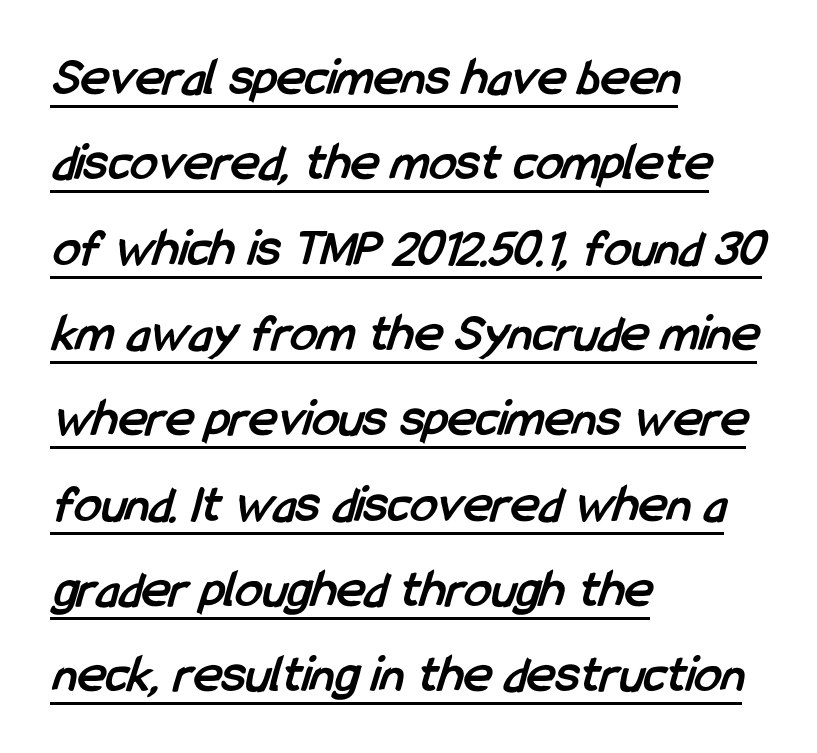
Q: Is the text bold? A: Yes.
Q: Is the typeface a serif or a sans-serif typeface? A: Sans-serif.
Q: Is the text underlined? A: Yes.
Q: How is the paragraph aligned? A: Left-aligned.
Q: Is the spacing between letters normal or unusually wide? A: Normal.
Q: Is the spacing between lines tight, normal or loose? A: Normal.
Q: Width (condensed, normal, or wide)? A: Condensed.
Q: Stroke contrast? A: Low.
Q: x-height? A: Medium.
Q: Monospaced? A: No.
